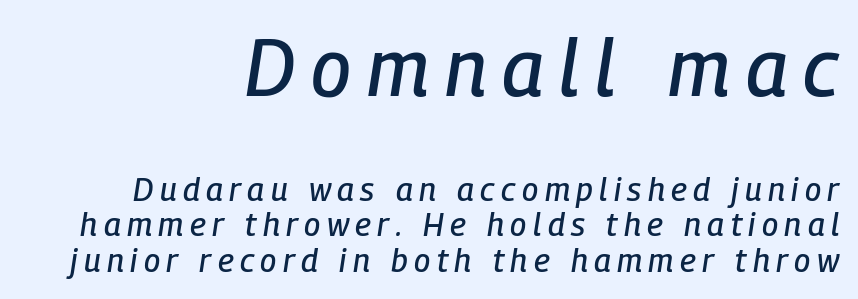
The image shows 79 px condensed type, italic (leaning right); set right-aligned, tight line spacing (1.11x), unusually wide letter spacing (+0.2 em), not underlined; the first (top) block is 2.47x larger; low stroke contrast and a medium x-height.
